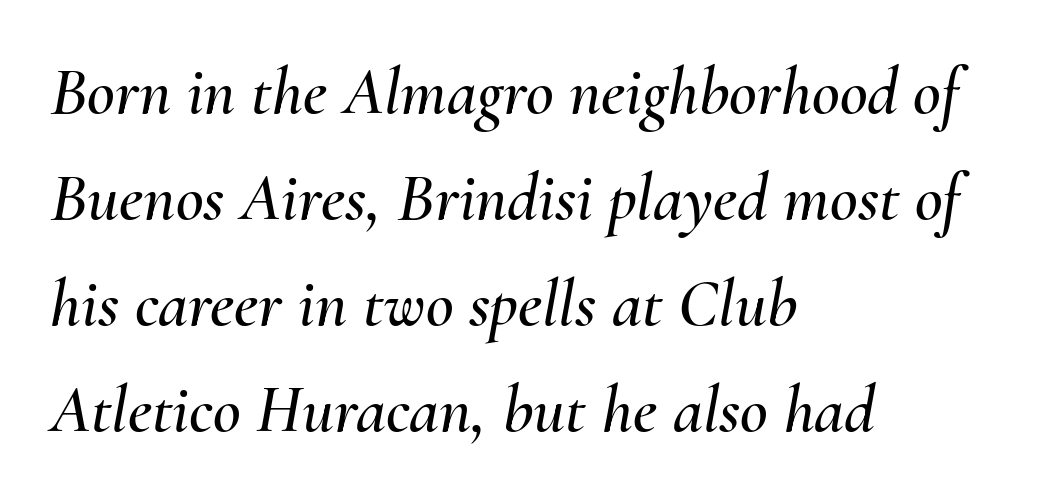
{"italic": "yes", "lean": "right", "slant_degrees": 10, "width": "normal", "stroke_contrast": "medium", "x_height": "small", "monospaced": "no", "underline": "no", "align": "left", "line_spacing": "normal", "line_spacing_ratio": 1.56, "letter_spacing": "normal", "letter_spacing_em": 0.0, "glyph_px": 68}
